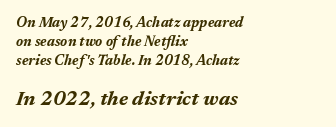
The whole block is typeset with a tilt. Chunky letters — that's bold for sure. Is there much room between lines? A standard amount, neither cramped nor airy. Typesetter's note — lower block bumped up in size, upper block left smaller. Inter-character spacing is left at the font's built-in metrics.
